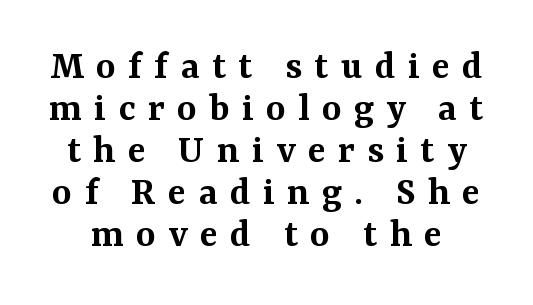
The image shows 42 px semibold serif type, upright; set tight line spacing (1.0x), unusually wide letter spacing (+0.29 em), not underlined; medium stroke contrast and a medium x-height.
